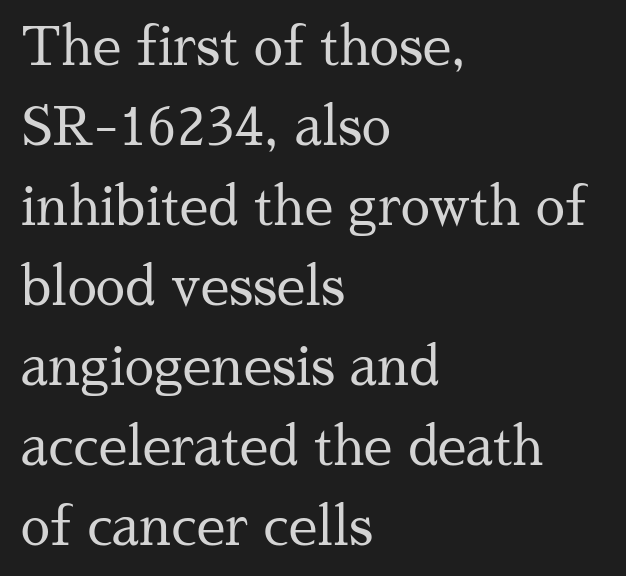
These lines are rendered in a variable-pitch font. Ordinary non-slanted type is in use. Horizontal alignment here is leftward, the default for most running prose. Are there feet on the stems? There are — it's a serif. Vertical spacing — default. The face looks like a standard text weight, possibly lighter.
